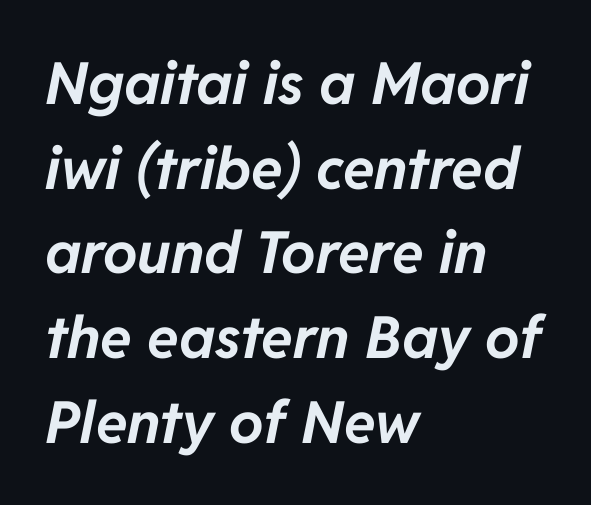
Q: Is the text bold? A: Yes.
Q: Is the text italic (slanted)? A: Yes, it leans right by about 11 degrees.
Q: Is the text underlined? A: No.
Q: How is the paragraph aligned? A: Left-aligned.
Q: Is the spacing between letters normal or unusually wide? A: Normal.
Q: Is the spacing between lines tight, normal or loose? A: Normal.
Q: Width (condensed, normal, or wide)? A: Normal.
Q: Stroke contrast? A: Low.
Q: x-height? A: Medium.
Q: Monospaced? A: No.
